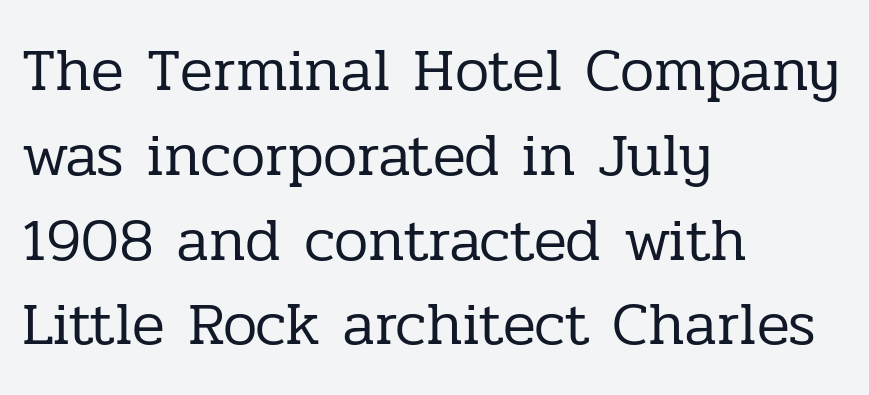
Q: Is the text bold? A: No.
Q: Is the text italic (slanted)? A: No, it is upright.
Q: Is the typeface a serif or a sans-serif typeface? A: Serif.
Q: Is the text underlined? A: No.
Q: How is the paragraph aligned? A: Left-aligned.
Q: Is the spacing between letters normal or unusually wide? A: Normal.
Q: Is the spacing between lines tight, normal or loose? A: Normal.
Q: Width (condensed, normal, or wide)? A: Normal.
Q: Stroke contrast? A: Low.
Q: x-height? A: Medium.
Q: Monospaced? A: No.
